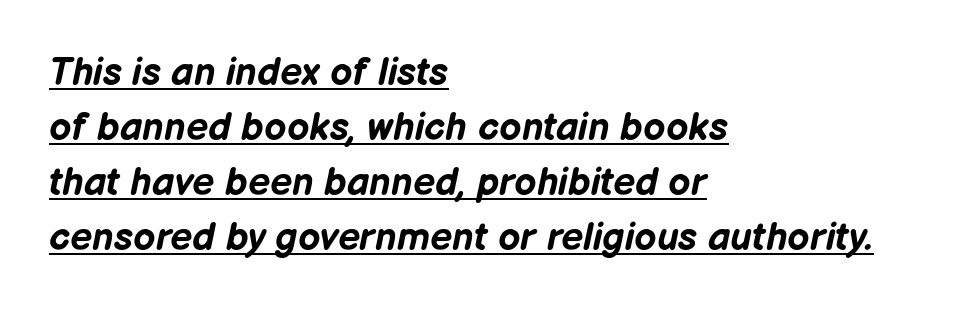
{"italic": "yes", "lean": "right", "slant_degrees": 12, "bold": "yes", "weight": "bold", "width": "normal", "stroke_contrast": "low", "x_height": "medium", "monospaced": "no", "underline": "yes", "align": "left", "line_spacing": "normal", "line_spacing_ratio": 1.41, "letter_spacing": "normal", "letter_spacing_em": 0.0, "glyph_px": 39}
